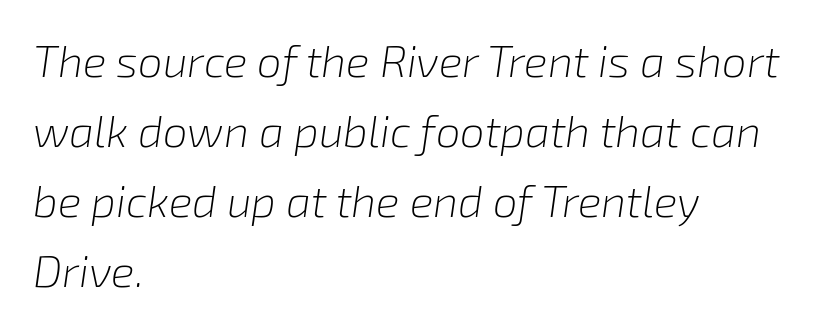
The image shows 44 px light type, italic (leaning right); set left-aligned, normal line spacing (1.59x), normal letter spacing, not underlined; low stroke contrast and a medium x-height.
